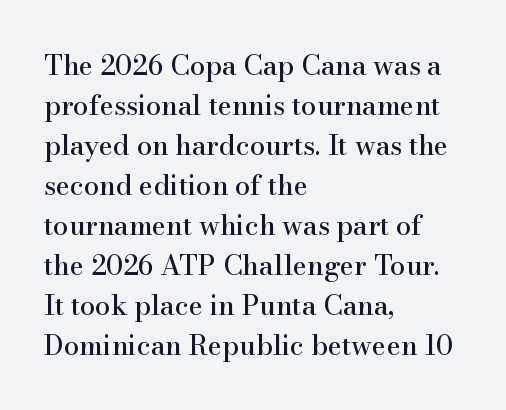
Q: Is the text italic (slanted)? A: No, it is upright.
Q: Is the text underlined? A: No.
Q: How is the paragraph aligned? A: Left-aligned.
Q: Is the spacing between letters normal or unusually wide? A: Normal.
Q: Is the spacing between lines tight, normal or loose? A: Normal.
